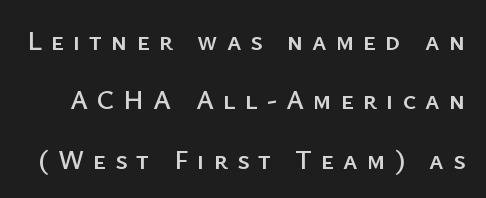
{"italic": "no", "underline": "no", "line_spacing": "loose", "line_spacing_ratio": 2.2, "letter_spacing": "wide", "letter_spacing_em": 0.33, "glyph_px": 27}
